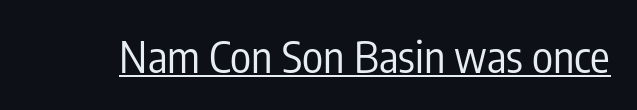
Q: Is the text bold? A: No.
Q: Is the text italic (slanted)? A: No, it is upright.
Q: Is the typeface a serif or a sans-serif typeface? A: Sans-serif.
Q: Is the text underlined? A: Yes.
Q: Is the spacing between letters normal or unusually wide? A: Normal.
Q: Width (condensed, normal, or wide)? A: Condensed.
Q: Stroke contrast? A: Low.
Q: x-height? A: Medium.
Q: Monospaced? A: No.
